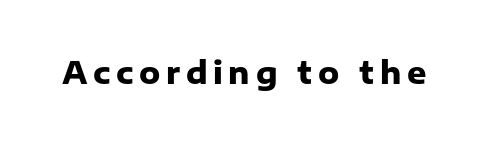
Q: Is the text bold? A: Yes.
Q: Is the text italic (slanted)? A: No, it is upright.
Q: Is the typeface a serif or a sans-serif typeface? A: Sans-serif.
Q: Is the text underlined? A: No.
Q: Width (condensed, normal, or wide)? A: Normal.
Q: Stroke contrast? A: Low.
Q: x-height? A: Medium.
Q: Monospaced? A: No.
